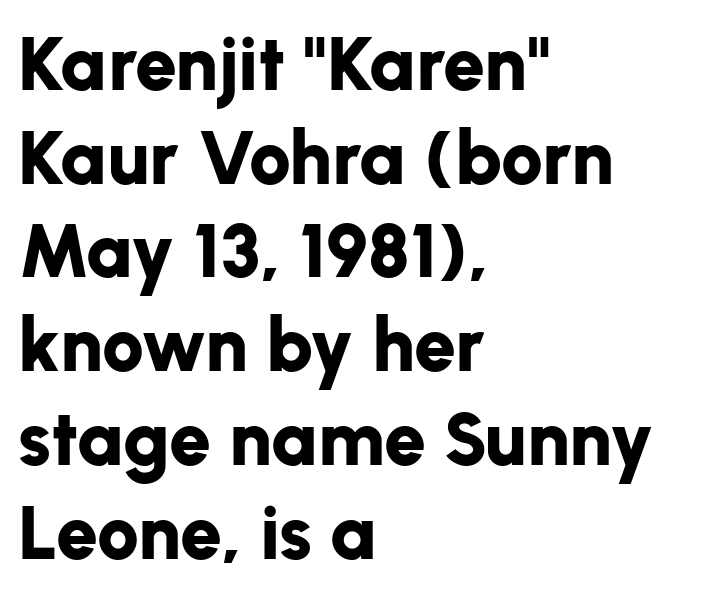
The image shows 75 px bold sans-serif type, upright; set left-aligned, normal line spacing (1.25x), normal letter spacing, not underlined; low stroke contrast and a medium x-height.
